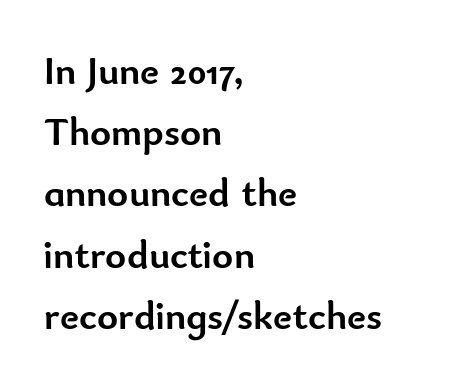
Q: Is the text bold? A: Yes.
Q: Is the text italic (slanted)? A: No, it is upright.
Q: Is the typeface a serif or a sans-serif typeface? A: Sans-serif.
Q: Is the text underlined? A: No.
Q: How is the paragraph aligned? A: Left-aligned.
Q: Is the spacing between letters normal or unusually wide? A: Normal.
Q: Is the spacing between lines tight, normal or loose? A: Normal.
Q: Width (condensed, normal, or wide)? A: Normal.
Q: Stroke contrast? A: Low.
Q: x-height? A: Small.
Q: Monospaced? A: No.
